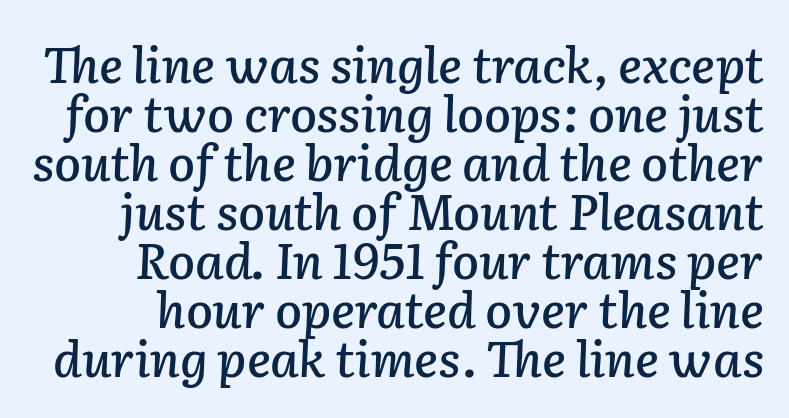
The image shows 49 px text type, italic (leaning right); set tight line spacing (1.0x), normal letter spacing, not underlined; low stroke contrast and a medium x-height.
